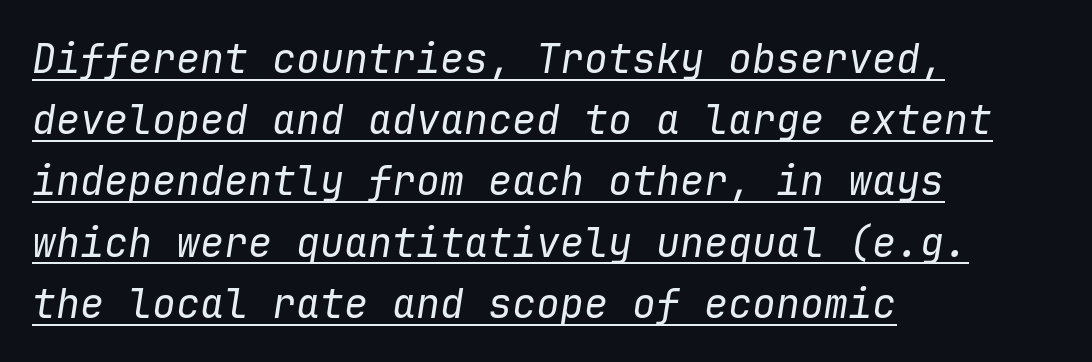
These lines are set flush left with a ragged right edge. Each line of the rendering has a horizontal stroke beneath the glyphs. Weight: not bold — regular or lighter. The rendering applies a slant to the glyphs. Default kerning and tracking; the words read as compact shapes. The rows are spaced the way most documents space them.
